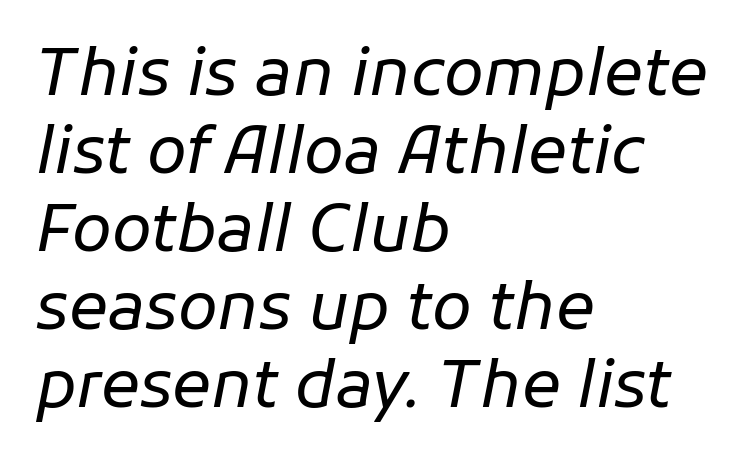
{"italic": "yes", "lean": "right", "slant_degrees": 11, "bold": "no", "weight": "regular", "width": "normal", "stroke_contrast": "low", "x_height": "medium", "monospaced": "no", "underline": "no", "align": "left", "line_spacing_ratio": 1.2, "letter_spacing": "normal", "letter_spacing_em": 0.0, "glyph_px": 65}
